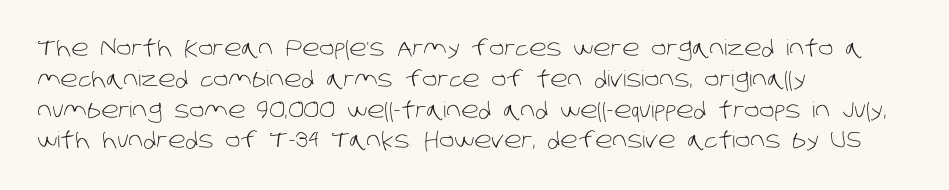
Q: Is the text bold? A: No.
Q: Is the text underlined? A: No.
Q: How is the paragraph aligned? A: Left-aligned.
Q: Is the spacing between letters normal or unusually wide? A: Normal.
Q: Is the spacing between lines tight, normal or loose? A: Normal.
